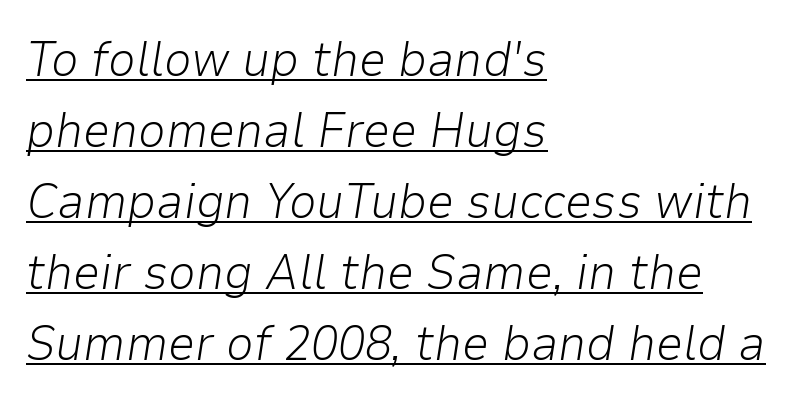
The image shows 49 px light type, italic (leaning right); set left-aligned, normal line spacing (1.45x), normal letter spacing, underlined; low stroke contrast and a medium x-height.
